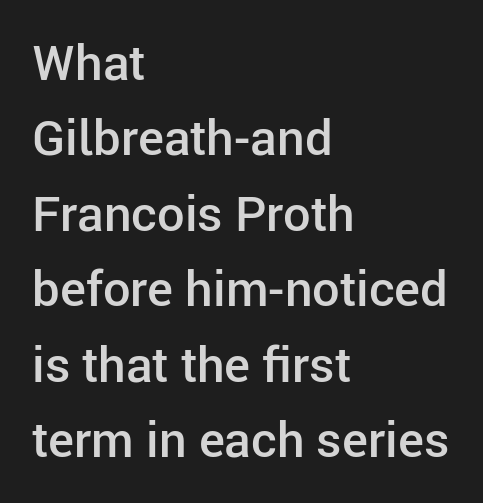
Q: Is the text bold? A: Semi-bold.
Q: Is the text italic (slanted)? A: No, it is upright.
Q: Is the typeface a serif or a sans-serif typeface? A: Sans-serif.
Q: Is the text underlined? A: No.
Q: How is the paragraph aligned? A: Left-aligned.
Q: Is the spacing between letters normal or unusually wide? A: Normal.
Q: Is the spacing between lines tight, normal or loose? A: Normal.
Q: Width (condensed, normal, or wide)? A: Normal.
Q: Stroke contrast? A: Low.
Q: x-height? A: Medium.
Q: Monospaced? A: No.
